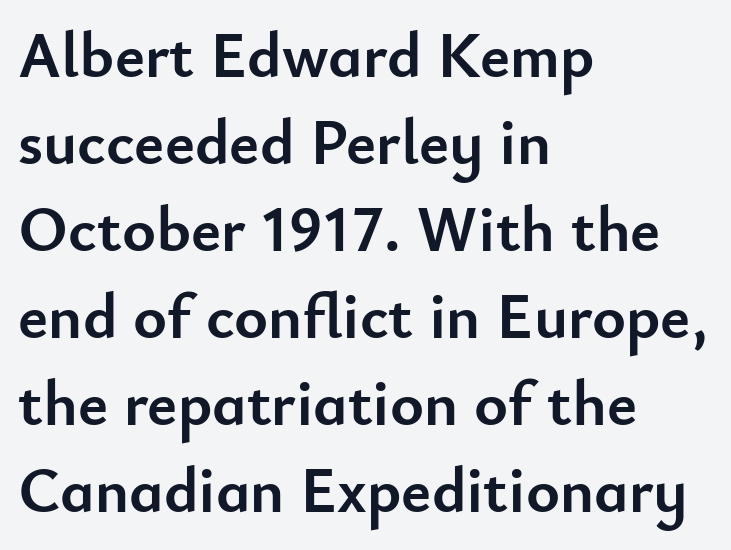
{"serif": "no", "italic": "no", "bold": "yes", "weight": "semibold", "width": "normal", "stroke_contrast": "low", "x_height": "small", "monospaced": "no", "underline": "no", "align": "left", "line_spacing": "normal", "line_spacing_ratio": 1.36, "letter_spacing": "normal", "letter_spacing_em": 0.0, "glyph_px": 64}
